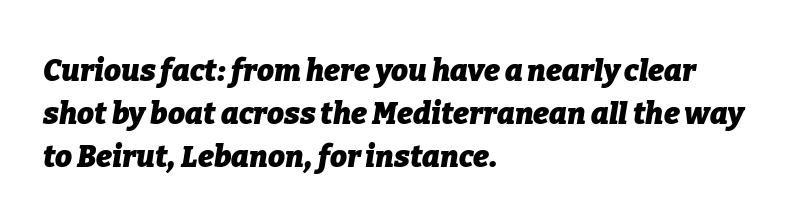
{"italic": "yes", "lean": "right", "slant_degrees": 9, "bold": "yes", "weight": "heavy", "width": "normal", "stroke_contrast": "low", "x_height": "medium", "monospaced": "no", "underline": "no", "align": "left", "line_spacing": "normal", "line_spacing_ratio": 1.44, "letter_spacing": "normal", "letter_spacing_em": 0.0, "glyph_px": 30}
